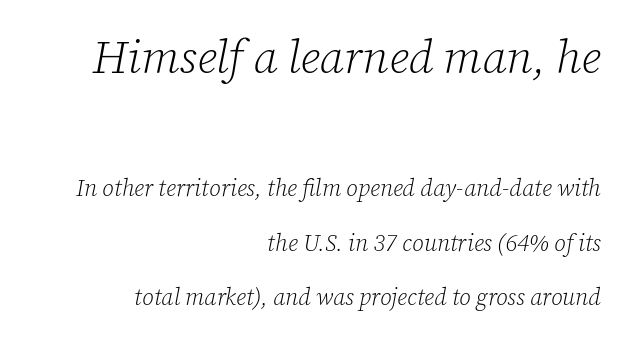
The image shows 46 px light serif type, italic (leaning right); set right-aligned, loose line spacing (2.36x), normal letter spacing, not underlined; the first (top) block is 2.0x larger; low stroke contrast and a medium x-height.
